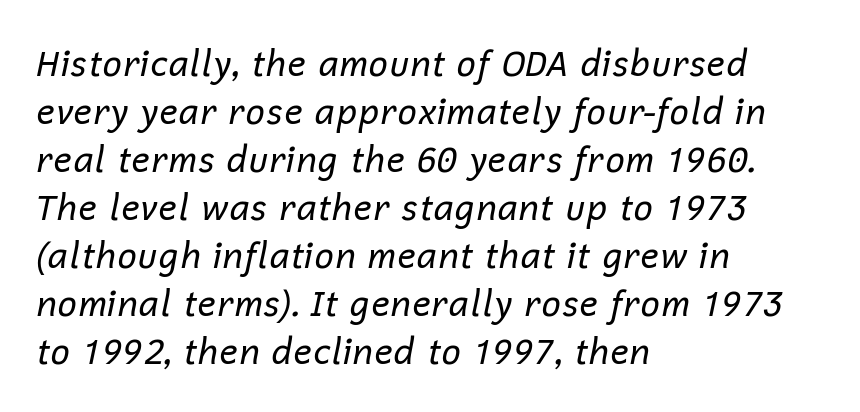
The image shows 35 px regular-weight type, italic (leaning right); set left-aligned, normal line spacing (1.37x), normal letter spacing, not underlined; low stroke contrast and a medium x-height.
